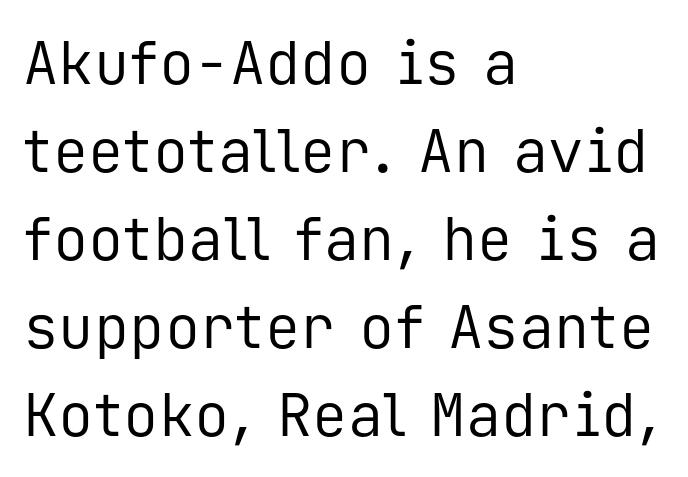
The image shows 59 px regular-weight sans-serif type, upright, monospaced; set left-aligned, normal line spacing (1.49x), normal letter spacing, not underlined; low stroke contrast and a medium x-height.
